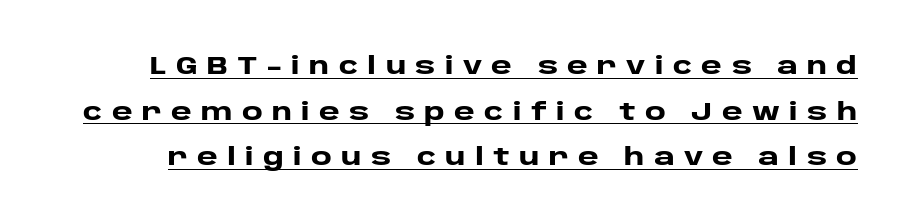
The image shows 25 px bold type, upright; set line spacing 1.83x, unusually wide letter spacing (+0.37 em), underlined.
